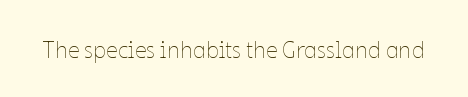
The type is set solid horizontally, with unmodified tracking. Words float on clear page, feet unadorned. A quiet, ordinary-to-light weight characterises the typeface. The type sits square on the baseline with zero lean.
